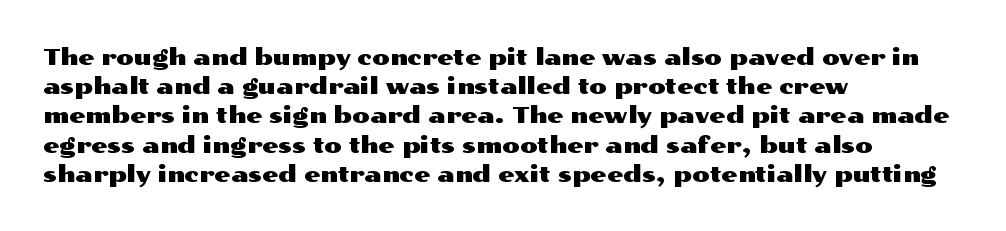
Interline gaps are of average width in this sample. Short note: letters normally spaced. Posture: vertical. The strip under each line holds only bare page. Which margin do the lines hug? The left one — the right edge is uneven.
